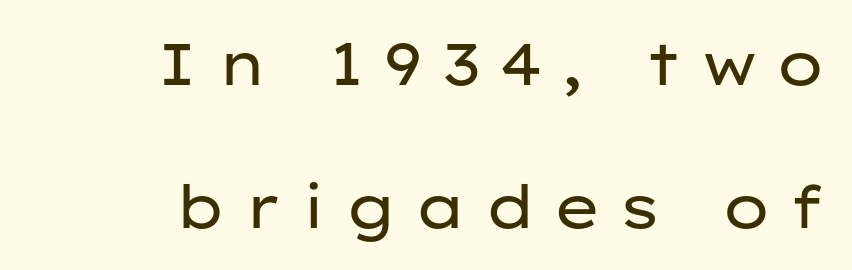
{"serif": "no", "italic": "no", "bold": "no", "weight": "regular", "width": "wide", "stroke_contrast": "low", "x_height": "medium", "monospaced": "no", "underline": "no", "align": "right", "line_spacing": "loose", "line_spacing_ratio": 2.43, "letter_spacing": "wide", "letter_spacing_em": 0.29, "glyph_px": 59}
